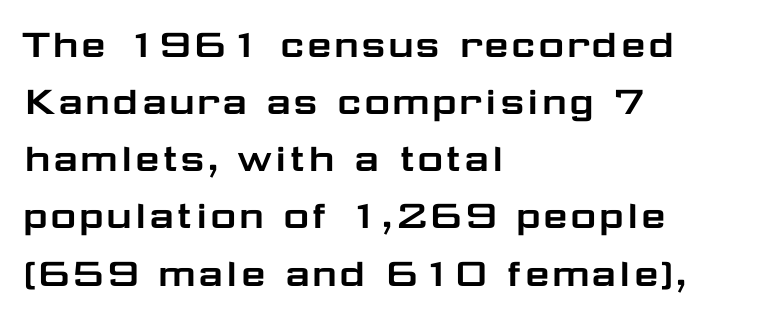
The image shows 45 px wide sans-serif type, upright; set left-aligned, normal line spacing (1.27x), normal letter spacing, not underlined; low stroke contrast and a medium x-height.
